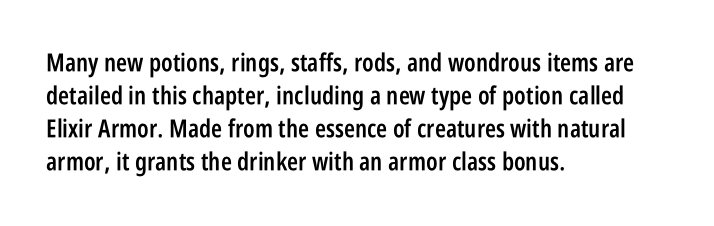
{"italic": "no", "bold": "semi", "underline": "no", "align": "left", "line_spacing": "normal", "line_spacing_ratio": 1.32, "letter_spacing": "normal", "letter_spacing_em": 0.0, "glyph_px": 25}
